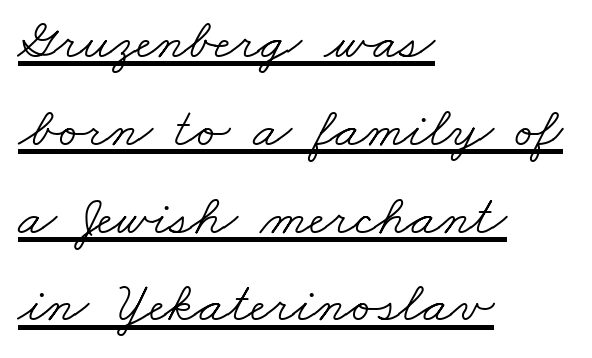
The image shows 57 px light, wide serif type; set left-aligned, normal line spacing (1.54x), normal letter spacing, underlined; low stroke contrast and a small x-height.
